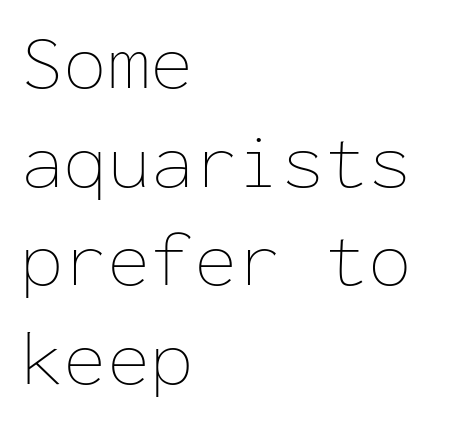
Q: Is the text bold? A: No.
Q: Is the text italic (slanted)? A: No, it is upright.
Q: Is the text underlined? A: No.
Q: How is the paragraph aligned? A: Left-aligned.
Q: Is the spacing between letters normal or unusually wide? A: Normal.
Q: Is the spacing between lines tight, normal or loose? A: Normal.
Q: Width (condensed, normal, or wide)? A: Normal.
Q: Stroke contrast? A: Low.
Q: x-height? A: Medium.
Q: Monospaced? A: Yes.
